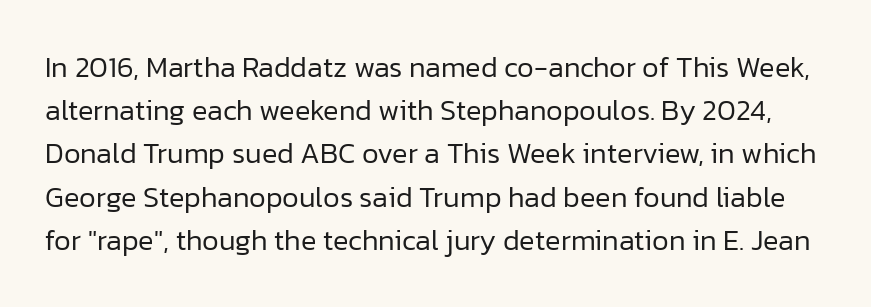
{"serif": "no", "italic": "no", "bold": "no", "weight": "regular", "width": "normal", "stroke_contrast": "low", "x_height": "medium", "monospaced": "no", "underline": "no", "line_spacing": "normal", "line_spacing_ratio": 1.49, "letter_spacing": "normal", "letter_spacing_em": 0.0, "glyph_px": 29}
